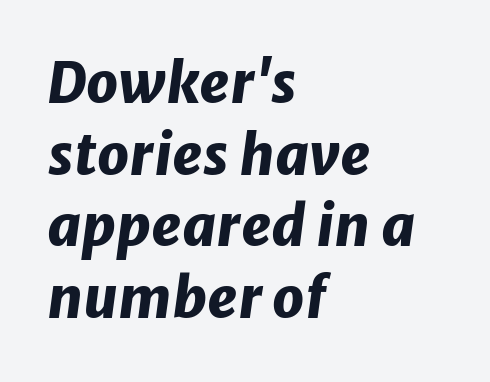
Between one letter and the next there's only the usual sliver of space. Does the weight exceed regular? Yes, all the way to bold. Just letters on the line, the space beneath them empty. An italicized treatment has been applied to the whole sample.
